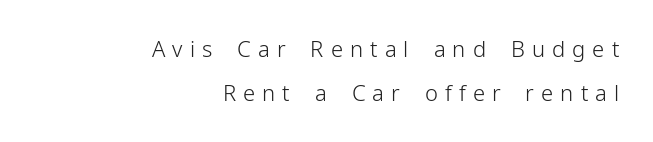
Q: Is the text bold? A: No.
Q: Is the text italic (slanted)? A: No, it is upright.
Q: Is the text underlined? A: No.
Q: How is the paragraph aligned? A: Right-aligned.
Q: Is the spacing between letters normal or unusually wide? A: Unusually wide.
Q: Is the spacing between lines tight, normal or loose? A: Loose.
